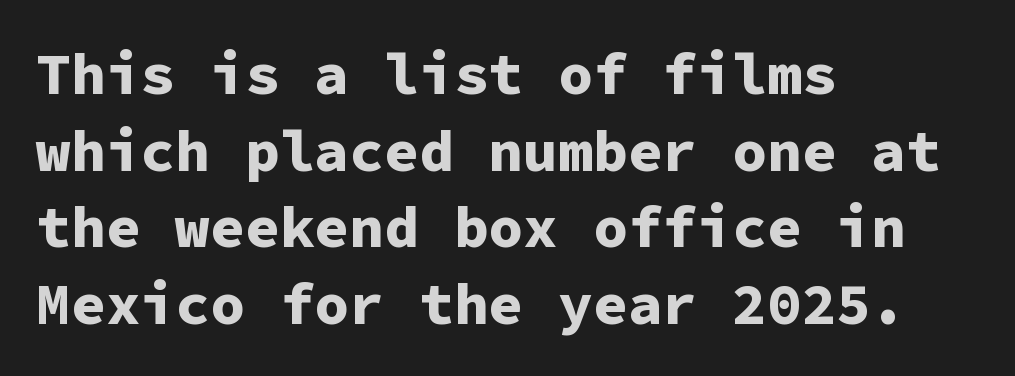
The image shows 58 px bold sans-serif type, upright, monospaced; set left-aligned, normal line spacing (1.32x), normal letter spacing, not underlined; low stroke contrast and a medium x-height.
